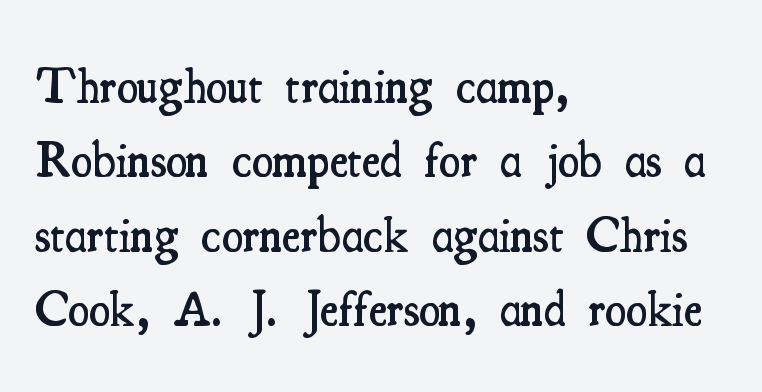
{"serif": "yes", "italic": "no", "bold": "semi", "weight": "semibold", "width": "condensed", "stroke_contrast": "medium", "x_height": "small", "monospaced": "no", "underline": "no", "align": "left", "line_spacing": "normal", "line_spacing_ratio": 1.52, "letter_spacing": "normal", "letter_spacing_em": 0.0, "glyph_px": 49}
